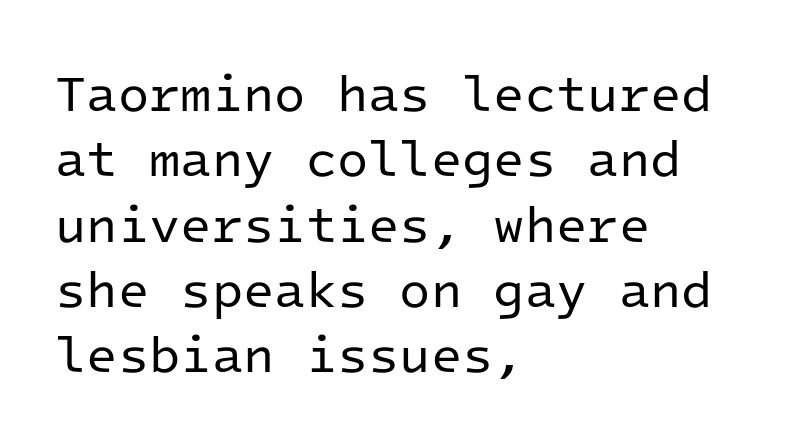
{"serif": "no", "italic": "no", "bold": "no", "weight": "regular", "width": "normal", "stroke_contrast": "low", "x_height": "medium", "monospaced": "yes", "underline": "no", "align": "left", "line_spacing": "normal", "line_spacing_ratio": 1.28, "letter_spacing": "normal", "letter_spacing_em": 0.0, "glyph_px": 51}
